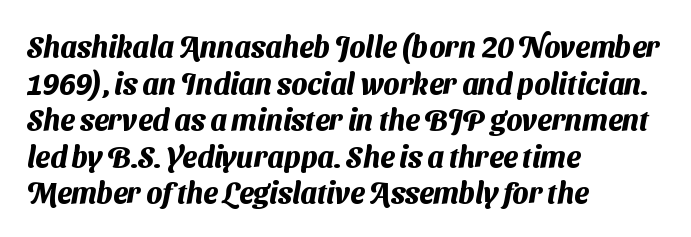
Q: Is the text bold? A: Yes.
Q: Is the typeface a serif or a sans-serif typeface? A: Sans-serif.
Q: Is the text underlined? A: No.
Q: How is the paragraph aligned? A: Left-aligned.
Q: Is the spacing between letters normal or unusually wide? A: Normal.
Q: Is the spacing between lines tight, normal or loose? A: Normal.
Q: Width (condensed, normal, or wide)? A: Normal.
Q: Stroke contrast? A: Medium.
Q: x-height? A: Medium.
Q: Monospaced? A: No.
